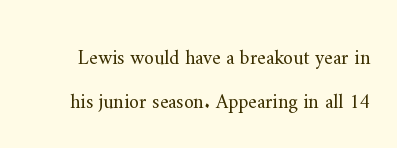
{"italic": "no", "bold": "no", "underline": "no", "line_spacing": "loose", "line_spacing_ratio": 2.2, "letter_spacing": "normal", "letter_spacing_em": 0.0, "glyph_px": 20}
